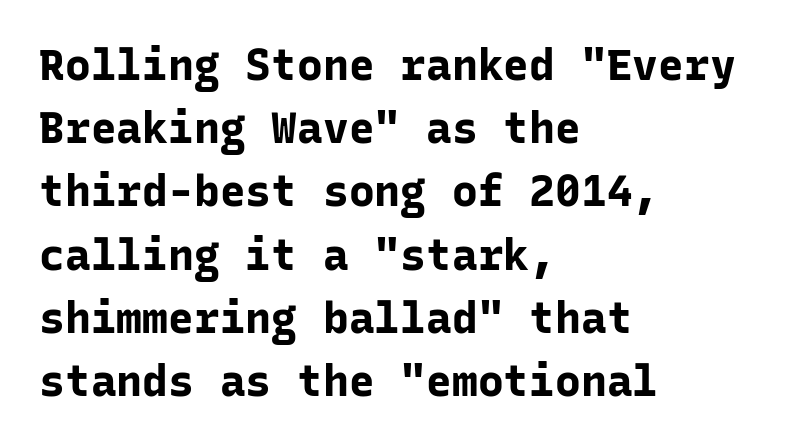
A clean baseline with only descenders dipping below it. To sum up the face: it is a sans, with no serifs. The rows are spaced the way most documents space them. Monospaced: the letters line up in strict vertical columns.
